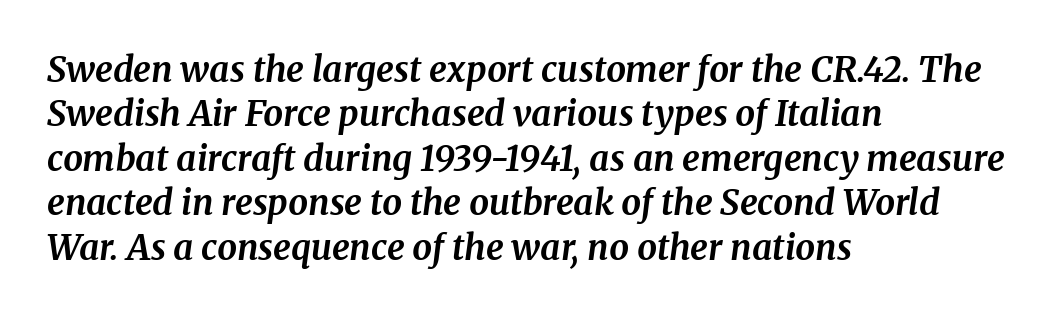
{"serif": "yes", "italic": "yes", "lean": "right", "slant_degrees": 8, "bold": "yes", "weight": "bold", "width": "normal", "stroke_contrast": "medium", "x_height": "medium", "monospaced": "no", "underline": "no", "align": "left", "line_spacing": "normal", "line_spacing_ratio": 1.27, "letter_spacing": "normal", "letter_spacing_em": 0.0, "glyph_px": 35}
